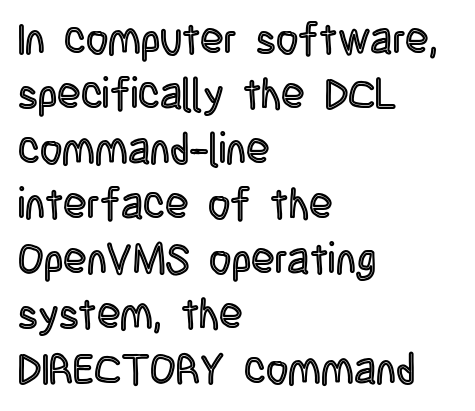
Q: Is the text italic (slanted)? A: No, it is upright.
Q: Is the text underlined? A: No.
Q: How is the paragraph aligned? A: Left-aligned.
Q: Is the spacing between letters normal or unusually wide? A: Normal.
Q: Is the spacing between lines tight, normal or loose? A: Normal.
Q: Width (condensed, normal, or wide)? A: Condensed.
Q: x-height? A: Large.
Q: Monospaced? A: No.
